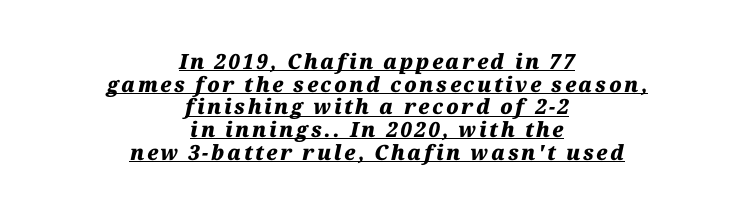
{"italic": "yes", "lean": "right", "slant_degrees": 12, "bold": "yes", "underline": "yes", "align": "center", "line_spacing": "tight", "line_spacing_ratio": 1.08, "glyph_px": 21}
